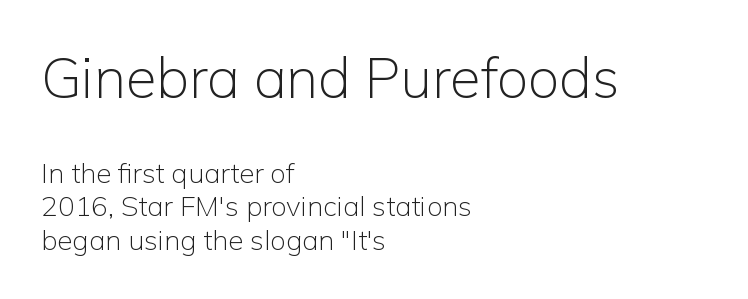
{"serif": "no", "italic": "no", "bold": "no", "weight": "light", "width": "normal", "stroke_contrast": "low", "x_height": "medium", "monospaced": "no", "underline": "no", "align": "left", "line_spacing_ratio": 1.21, "letter_spacing": "normal", "letter_spacing_em": 0.0, "larger_block": "first", "size_ratio": 2.0, "glyph_px": 56}
